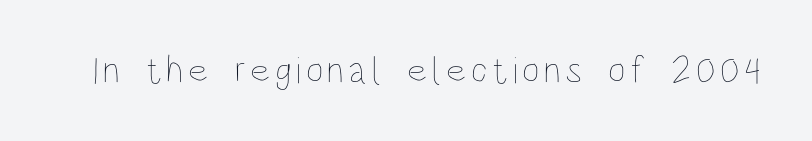
Q: Is the text bold? A: No.
Q: Is the text italic (slanted)? A: No, it is upright.
Q: Is the text underlined? A: No.
Q: Width (condensed, normal, or wide)? A: Condensed.
Q: Stroke contrast? A: Low.
Q: x-height? A: Large.
Q: Monospaced? A: No.
